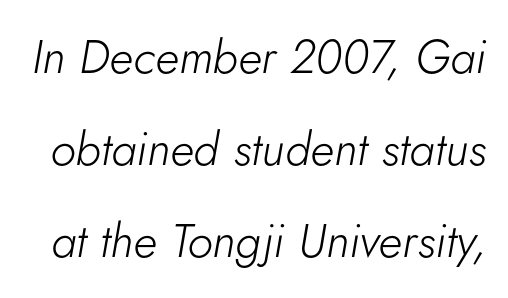
A typesetter would call this zero additional tracking. The letters are slanted; this is an italic face. The space beneath each line is pristine and unruled. Stems and bowls with no extra thickness — not bold. Think of a printed novel: that variable character pitch is what you see here. Vertically, the passage feels expansive, rows floating well apart.
